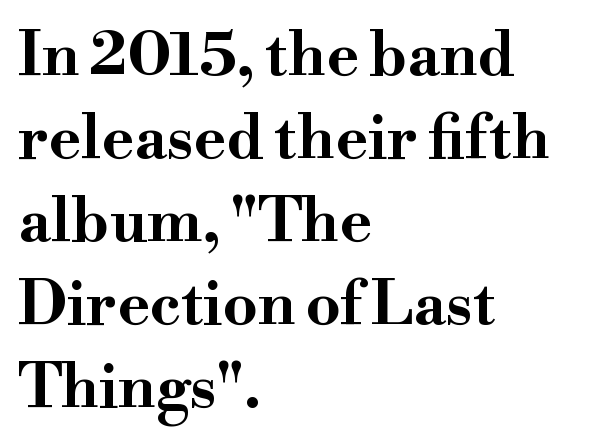
Q: Is the text bold? A: Yes.
Q: Is the text italic (slanted)? A: No, it is upright.
Q: Is the typeface a serif or a sans-serif typeface? A: Serif.
Q: Is the text underlined? A: No.
Q: How is the paragraph aligned? A: Left-aligned.
Q: Is the spacing between letters normal or unusually wide? A: Normal.
Q: Is the spacing between lines tight, normal or loose? A: Normal.
Q: Width (condensed, normal, or wide)? A: Wide.
Q: Stroke contrast? A: High.
Q: x-height? A: Small.
Q: Monospaced? A: No.
